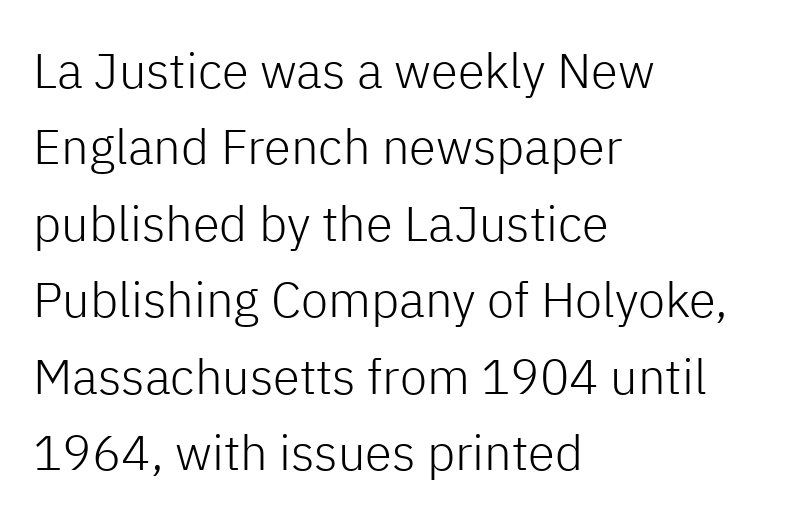
Left-aligned paragraph, ragged on the right. Check where the strokes stop: nothing finishes them off — pure sans. The face used here is proportionally spaced, like ordinary book or web type. Unmarked baselines from the first word to the last. The weight would be labelled regular, book, light, or lighter still. Italic: no, the glyphs are upright roman.
